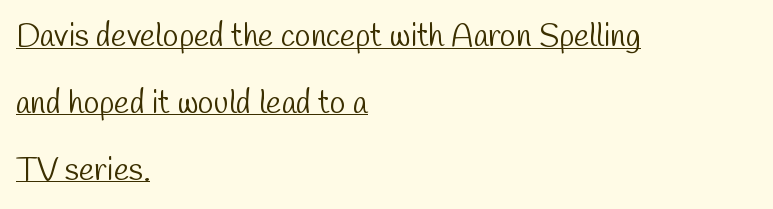
The paragraph has a hard left edge and a soft right edge. Examine the stroke ends and you'll find no serifs. Spacing between characters is what you'd get straight out of the box. Successive baselines arrive slowly, with a big drop between each.
